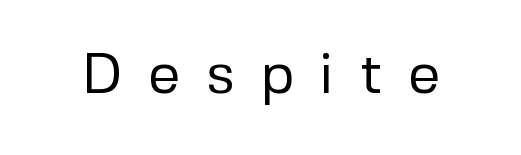
Q: Is the text bold? A: No.
Q: Is the text italic (slanted)? A: No, it is upright.
Q: Is the typeface a serif or a sans-serif typeface? A: Sans-serif.
Q: Is the text underlined? A: No.
Q: Is the spacing between letters normal or unusually wide? A: Unusually wide.
Q: Width (condensed, normal, or wide)? A: Normal.
Q: Stroke contrast? A: Low.
Q: x-height? A: Medium.
Q: Monospaced? A: No.
